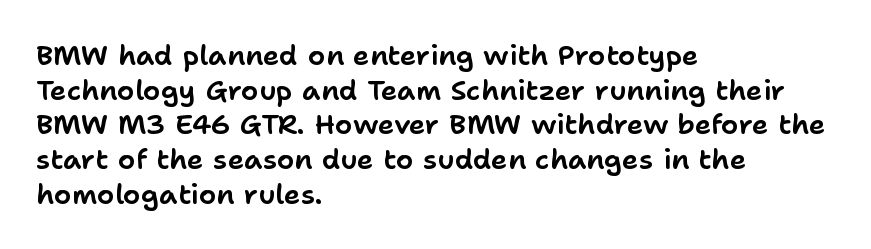
Words float on clear page, feet unadorned. A roman cut, with each character standing at attention. A typesetter would call this proportional, since set widths differ per character. The designer went with a sans here, leaving each stem footless. Horizontally, the lines are justified to the leading edge only.
